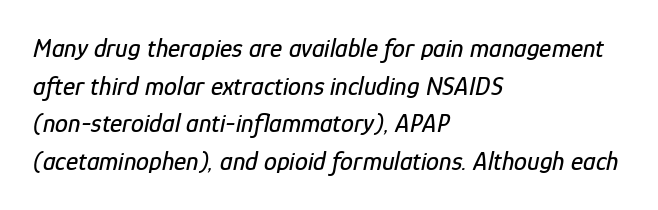
Q: Is the text italic (slanted)? A: Yes, it leans right by about 12 degrees.
Q: Is the text underlined? A: No.
Q: How is the paragraph aligned? A: Left-aligned.
Q: Is the spacing between letters normal or unusually wide? A: Normal.
Q: Is the spacing between lines tight, normal or loose? A: Normal.
